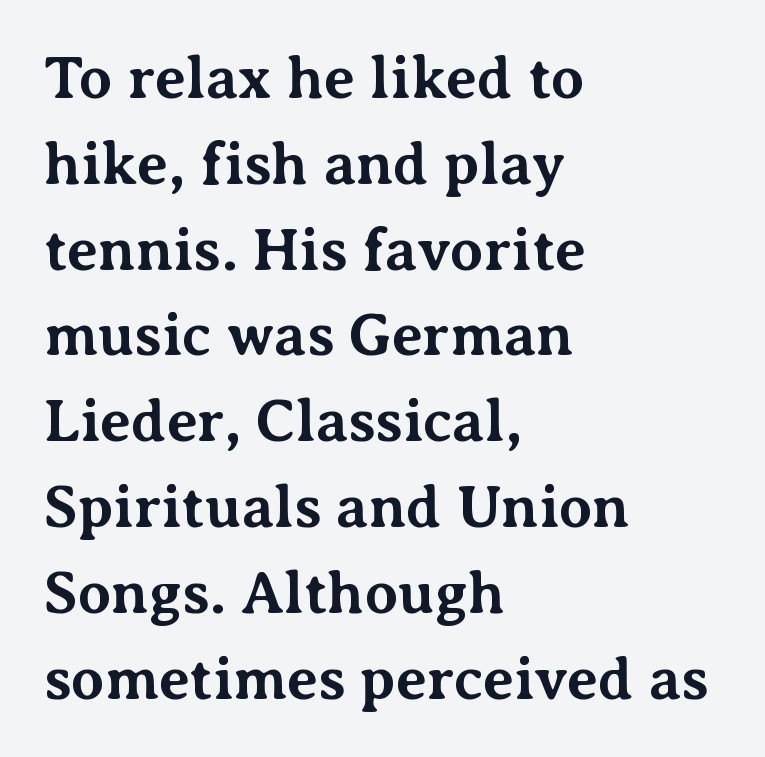
Q: Is the text bold? A: Yes.
Q: Is the text italic (slanted)? A: No, it is upright.
Q: Is the typeface a serif or a sans-serif typeface? A: Serif.
Q: Is the text underlined? A: No.
Q: How is the paragraph aligned? A: Left-aligned.
Q: Is the spacing between letters normal or unusually wide? A: Normal.
Q: Is the spacing between lines tight, normal or loose? A: Normal.
Q: Width (condensed, normal, or wide)? A: Normal.
Q: Stroke contrast? A: Medium.
Q: x-height? A: Medium.
Q: Monospaced? A: No.
